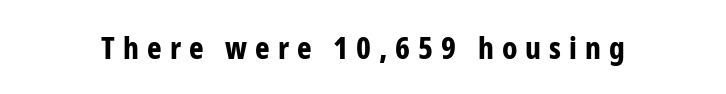
Q: Is the text bold? A: Yes.
Q: Is the text italic (slanted)? A: No, it is upright.
Q: Is the typeface a serif or a sans-serif typeface? A: Sans-serif.
Q: Is the text underlined? A: No.
Q: Is the spacing between letters normal or unusually wide? A: Unusually wide.
Q: Width (condensed, normal, or wide)? A: Condensed.
Q: Stroke contrast? A: Low.
Q: x-height? A: Medium.
Q: Monospaced? A: No.
